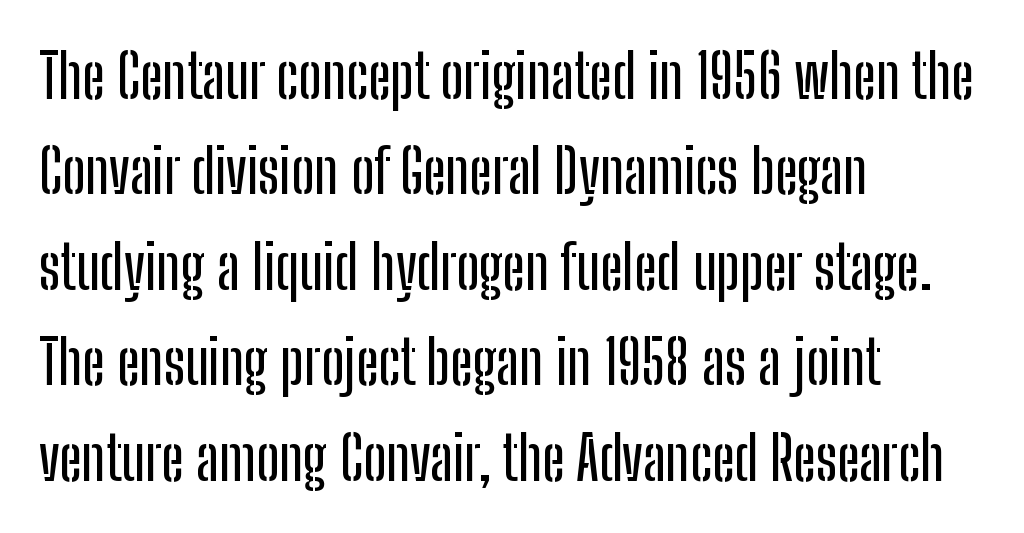
{"serif": "no", "italic": "no", "width": "condensed", "stroke_contrast": "low", "x_height": "medium", "monospaced": "no", "underline": "no", "align": "left", "line_spacing": "normal", "line_spacing_ratio": 1.59, "letter_spacing": "normal", "letter_spacing_em": 0.0, "glyph_px": 60}
